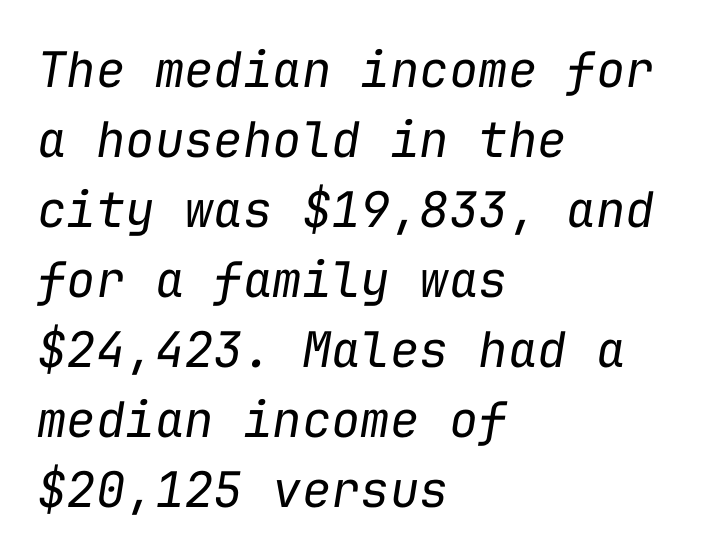
Q: Is the text bold? A: No.
Q: Is the text italic (slanted)? A: Yes, it leans right by about 9 degrees.
Q: Is the text underlined? A: No.
Q: How is the paragraph aligned? A: Left-aligned.
Q: Is the spacing between letters normal or unusually wide? A: Normal.
Q: Is the spacing between lines tight, normal or loose? A: Normal.
Q: Width (condensed, normal, or wide)? A: Normal.
Q: Stroke contrast? A: Low.
Q: x-height? A: Medium.
Q: Monospaced? A: Yes.
